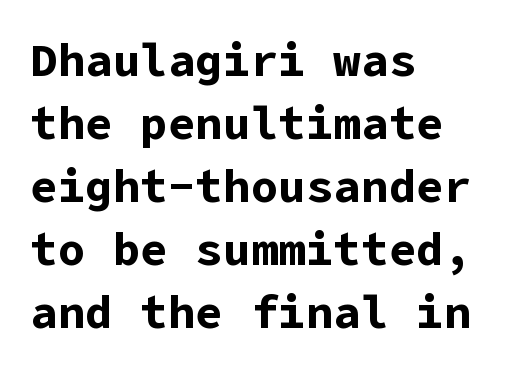
{"serif": "no", "italic": "no", "bold": "yes", "weight": "bold", "width": "normal", "stroke_contrast": "low", "x_height": "medium", "underline": "no", "align": "left", "line_spacing": "normal", "line_spacing_ratio": 1.37, "letter_spacing": "normal", "letter_spacing_em": 0.0, "glyph_px": 46}
